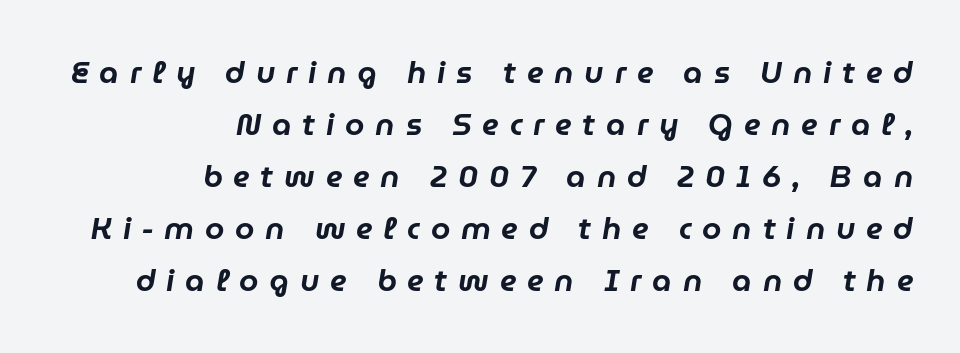
The image shows 31 px text type, italic (leaning right); set right-aligned, normal line spacing (1.68x), unusually wide letter spacing (+0.35 em), not underlined; low stroke contrast and a medium x-height.
